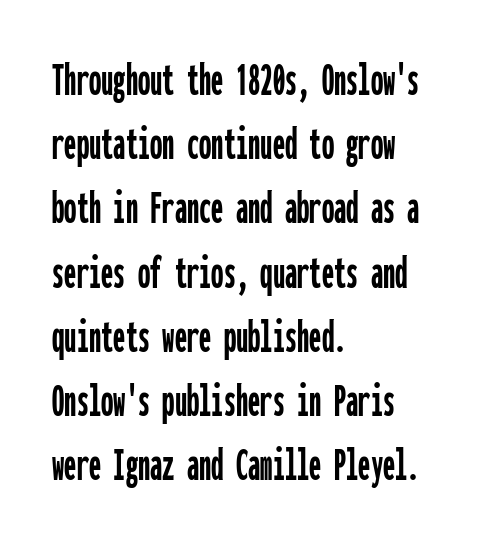
Honestly, the letter spacing is just normal — you wouldn't notice it. Classification — sans serif. Upright lettering throughout. The foot of each line stays bare and open.
